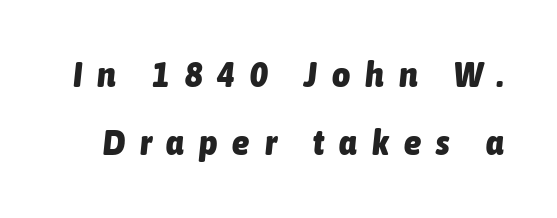
The image shows 35 px heavy, condensed type, italic (leaning right); set loose line spacing (1.95x), unusually wide letter spacing (+0.43 em), not underlined; low stroke contrast and a medium x-height.
